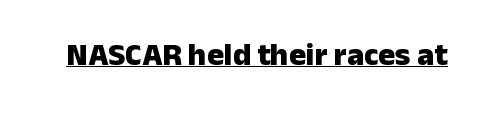
{"serif": "no", "italic": "no", "bold": "yes", "weight": "heavy", "width": "normal", "stroke_contrast": "low", "x_height": "medium", "monospaced": "no", "underline": "yes", "letter_spacing": "normal", "letter_spacing_em": 0.0, "glyph_px": 32}
